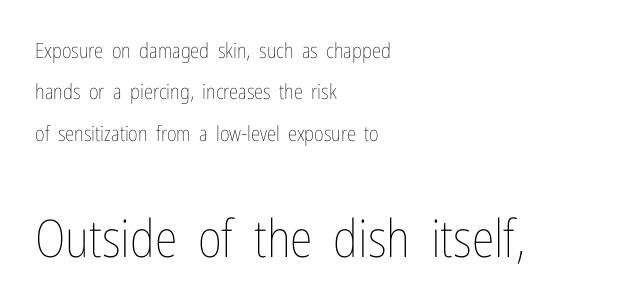
A clean baseline with only descenders dipping below it. All the whitespace from short lines collects on the right. Here the designer chose a conventional face with non-uniform glyph widths. Stem width sits at or under what a default text font uses. Posture: straight, roman, zero tilt. The letters in the lower block stand taller than those in the block above.
